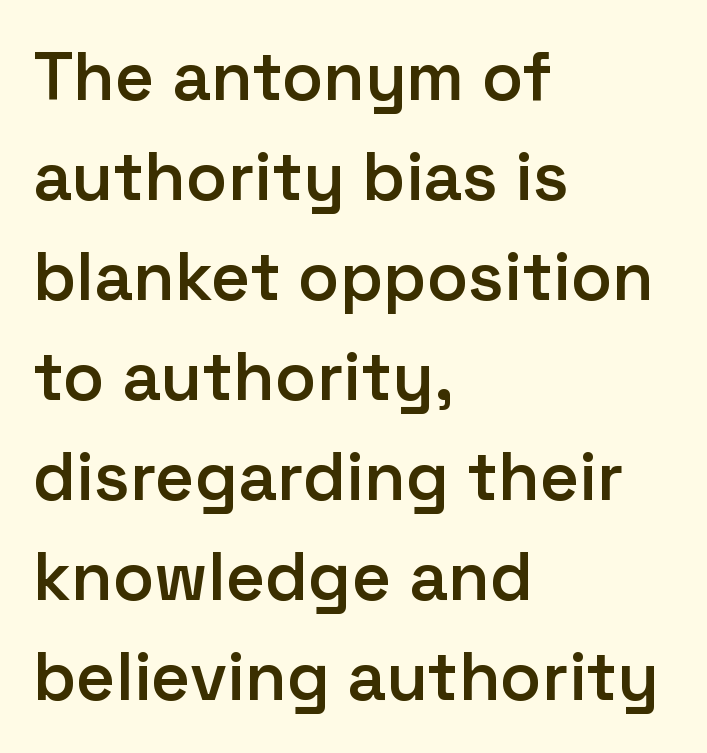
Q: Is the text bold? A: Semi-bold.
Q: Is the text italic (slanted)? A: No, it is upright.
Q: Is the typeface a serif or a sans-serif typeface? A: Sans-serif.
Q: Is the text underlined? A: No.
Q: How is the paragraph aligned? A: Left-aligned.
Q: Is the spacing between letters normal or unusually wide? A: Normal.
Q: Is the spacing between lines tight, normal or loose? A: Normal.
Q: Width (condensed, normal, or wide)? A: Normal.
Q: Stroke contrast? A: Low.
Q: x-height? A: Medium.
Q: Monospaced? A: No.
